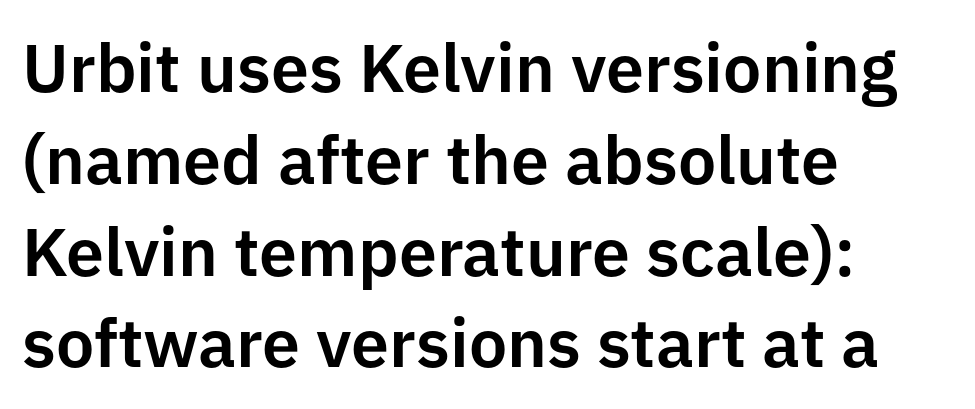
The image shows 68 px sans-serif type, upright; set left-aligned, normal line spacing (1.35x), normal letter spacing, not underlined; low stroke contrast and a medium x-height.
